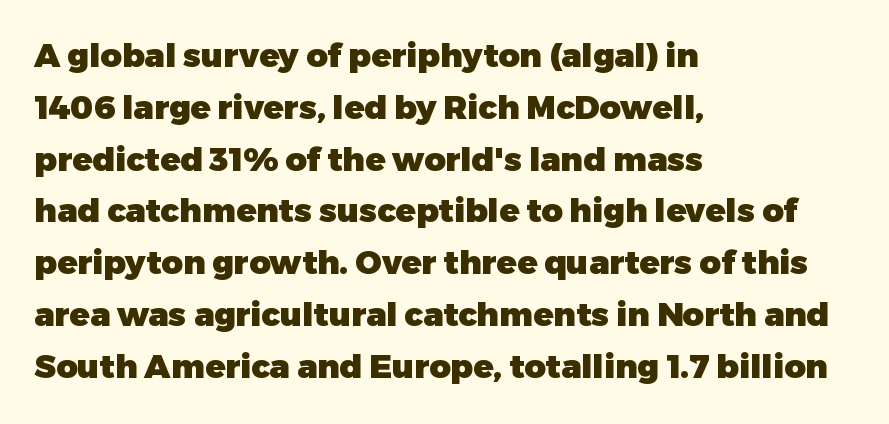
{"serif": "no", "italic": "no", "bold": "yes", "weight": "heavy", "width": "normal", "stroke_contrast": "low", "x_height": "medium", "monospaced": "no", "underline": "no", "align": "left", "line_spacing": "normal", "line_spacing_ratio": 1.57, "letter_spacing": "normal", "letter_spacing_em": 0.0, "glyph_px": 33}
